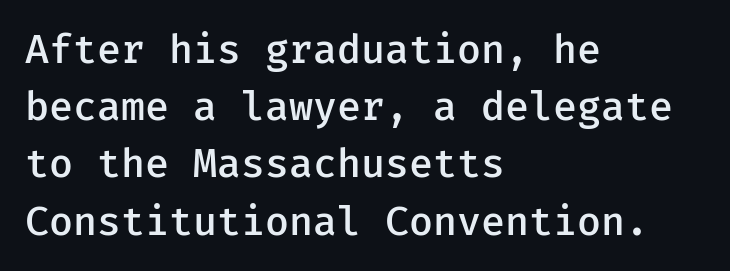
{"serif": "no", "italic": "no", "bold": "semi", "weight": "semibold", "width": "normal", "stroke_contrast": "low", "x_height": "medium", "underline": "no", "align": "left", "line_spacing": "normal", "line_spacing_ratio": 1.43, "letter_spacing": "normal", "letter_spacing_em": 0.0, "glyph_px": 40}
